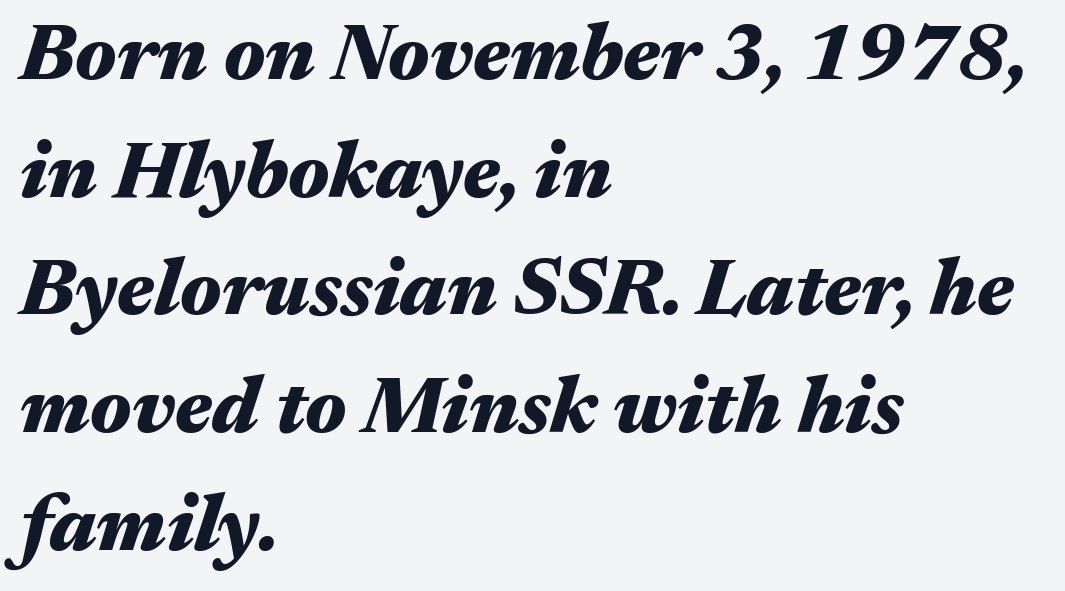
{"italic": "yes", "lean": "right", "slant_degrees": 17, "bold": "yes", "weight": "heavy", "width": "wide", "stroke_contrast": "medium", "x_height": "medium", "monospaced": "no", "underline": "no", "align": "left", "line_spacing": "normal", "line_spacing_ratio": 1.49, "letter_spacing": "normal", "letter_spacing_em": 0.0, "glyph_px": 79}
